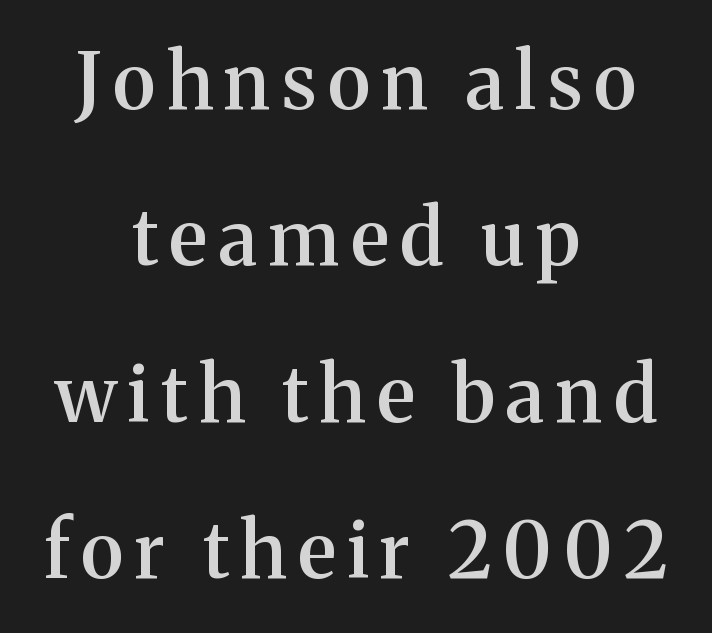
Q: Is the text bold? A: Semi-bold.
Q: Is the text italic (slanted)? A: No, it is upright.
Q: Is the typeface a serif or a sans-serif typeface? A: Serif.
Q: Is the text underlined? A: No.
Q: How is the paragraph aligned? A: Centered.
Q: Is the spacing between lines tight, normal or loose? A: Loose.
Q: Width (condensed, normal, or wide)? A: Normal.
Q: Stroke contrast? A: Medium.
Q: x-height? A: Medium.
Q: Monospaced? A: No.
